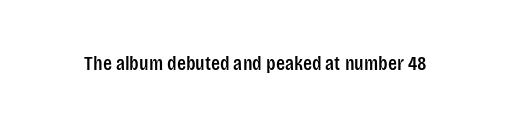
{"italic": "no", "underline": "no", "letter_spacing": "normal", "letter_spacing_em": 0.0, "glyph_px": 21}
